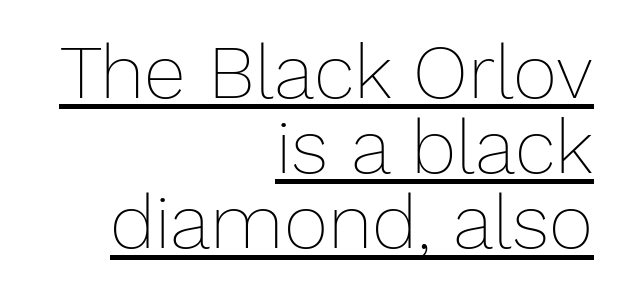
Q: Is the text bold? A: No.
Q: Is the text italic (slanted)? A: No, it is upright.
Q: Is the text underlined? A: Yes.
Q: How is the paragraph aligned? A: Right-aligned.
Q: Is the spacing between letters normal or unusually wide? A: Normal.
Q: Is the spacing between lines tight, normal or loose? A: Tight.
Q: Width (condensed, normal, or wide)? A: Normal.
Q: Stroke contrast? A: Low.
Q: x-height? A: Medium.
Q: Monospaced? A: No.
